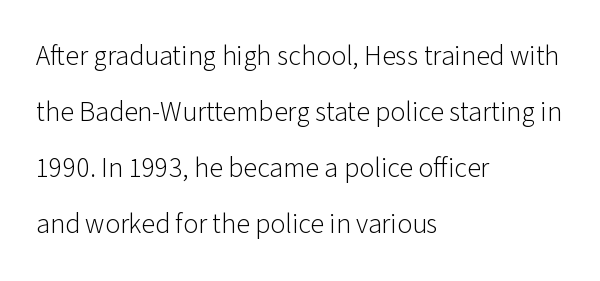
{"serif": "no", "italic": "no", "bold": "no", "weight": "light", "width": "normal", "stroke_contrast": "low", "x_height": "medium", "monospaced": "no", "underline": "no", "align": "left", "line_spacing": "loose", "line_spacing_ratio": 2.0, "letter_spacing": "normal", "letter_spacing_em": 0.0, "glyph_px": 28}
